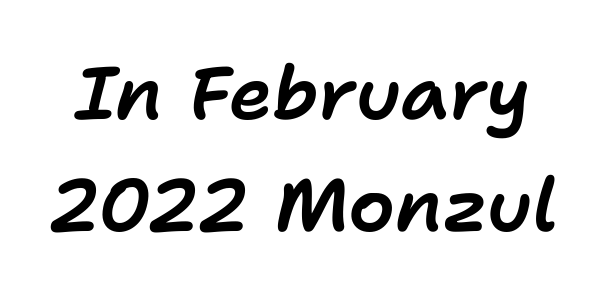
Q: Is the text italic (slanted)? A: Yes, it leans right by about 11 degrees.
Q: Is the text underlined? A: No.
Q: Is the spacing between letters normal or unusually wide? A: Normal.
Q: Is the spacing between lines tight, normal or loose? A: Normal.
Q: Width (condensed, normal, or wide)? A: Normal.
Q: Stroke contrast? A: Low.
Q: x-height? A: Medium.
Q: Monospaced? A: No.
